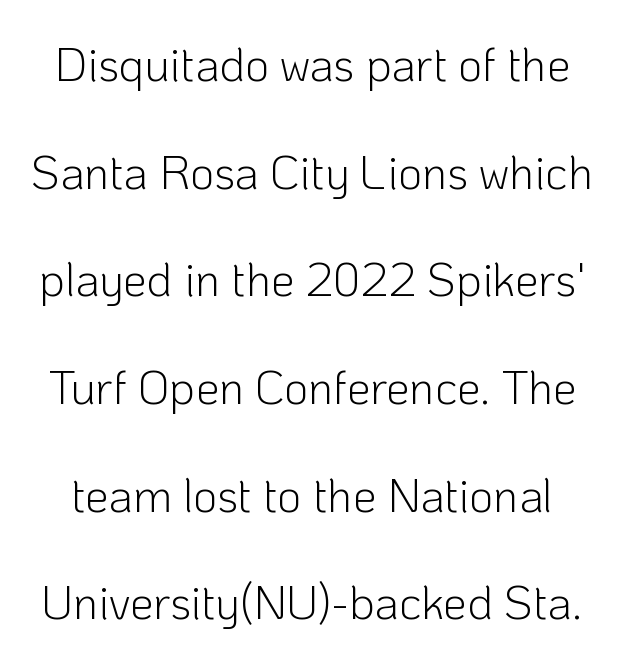
In terms of letterspacing, this is plain default setting. Serif or sans? Sans — the stroke terminals are bare. You could not count columns in this text — the font is proportionally spaced. The specimen reads as upright at a glance. Descenders are the only things crossing below the line.
